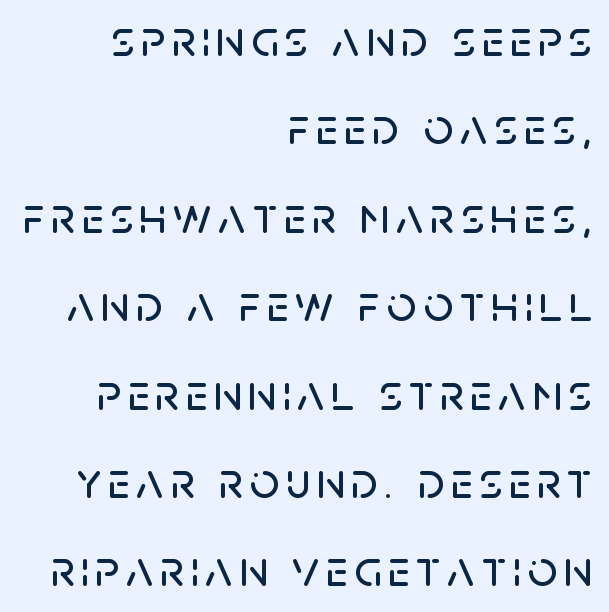
Compared with a flush-left layout, this one pins lines to the opposite, right side. Line spacing here is normal. You could not count columns in this text — the font is proportionally spaced. This rendering features lettering with no underline. Font category for this specimen: sans-serif. Italic: no, the glyphs are upright roman.
